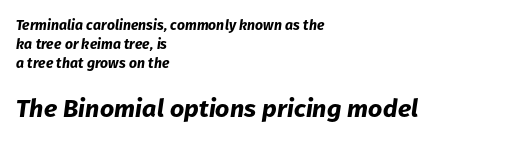
{"italic": "yes", "lean": "right", "slant_degrees": 8, "bold": "yes", "underline": "no", "align": "left", "line_spacing": "normal", "line_spacing_ratio": 1.36, "letter_spacing": "normal", "letter_spacing_em": 0.0, "larger_block": "second", "size_ratio": 1.79, "glyph_px": 25}
